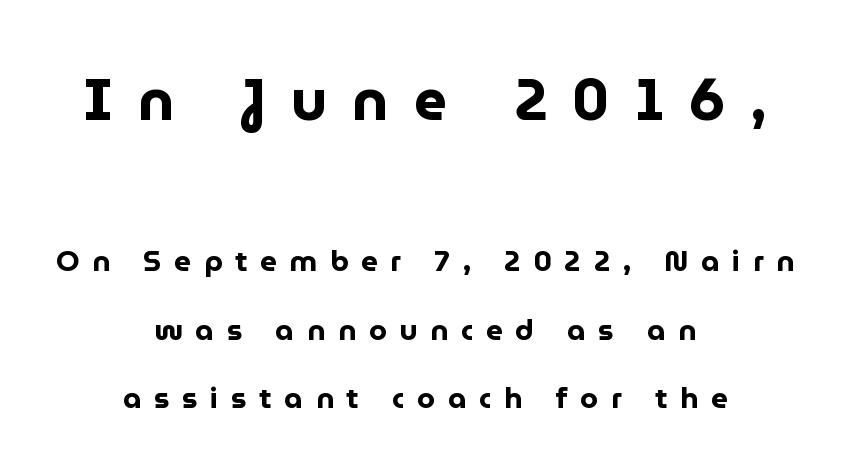
Caption: upper text group enlarged, lower text group reduced. Typographically, this falls in the sans-serif category. Character widths vary here, with narrow letters taking less room than wide ones. Does the leading feel generous? Absolutely, it's lavish. Letters rest on an invisible, unmarked baseline.
